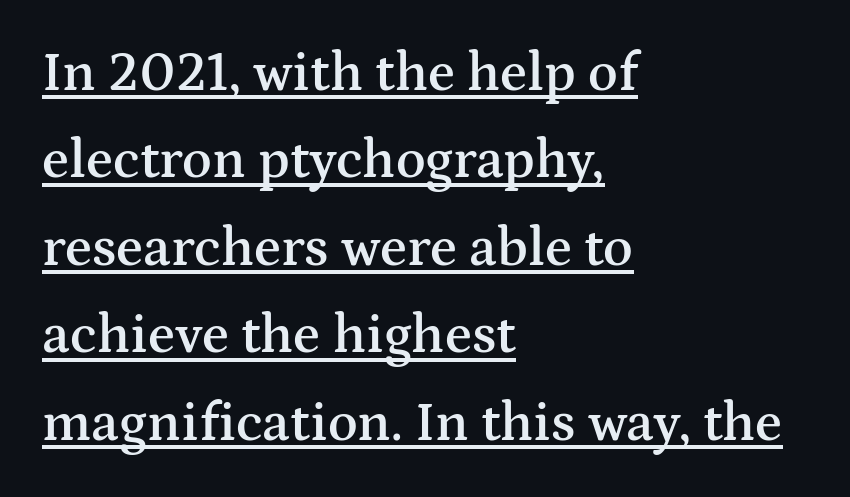
{"serif": "yes", "italic": "no", "bold": "semi", "weight": "semibold", "width": "wide", "stroke_contrast": "medium", "x_height": "medium", "monospaced": "no", "underline": "yes", "align": "left", "line_spacing": "normal", "line_spacing_ratio": 1.59, "letter_spacing": "normal", "letter_spacing_em": 0.0, "glyph_px": 55}
